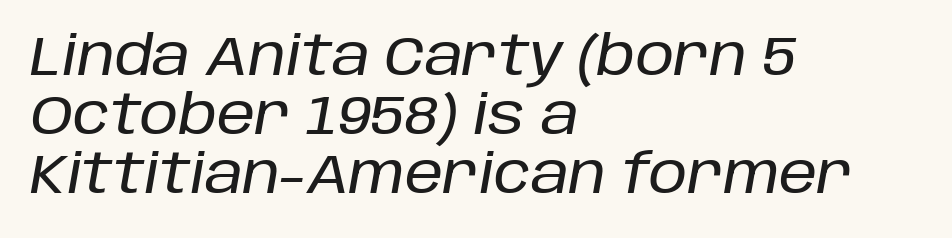
Q: Is the text italic (slanted)? A: Yes, it leans right by about 10 degrees.
Q: Is the text underlined? A: No.
Q: How is the paragraph aligned? A: Left-aligned.
Q: Is the spacing between letters normal or unusually wide? A: Normal.
Q: Is the spacing between lines tight, normal or loose? A: Tight.
Q: Width (condensed, normal, or wide)? A: Normal.
Q: Stroke contrast? A: Low.
Q: x-height? A: Large.
Q: Monospaced? A: No.
